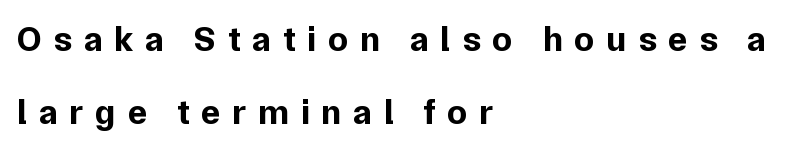
The image shows 36 px bold sans-serif type, upright; set left-aligned, loose line spacing (2.03x), unusually wide letter spacing (+0.32 em), not underlined; low stroke contrast and a medium x-height.
